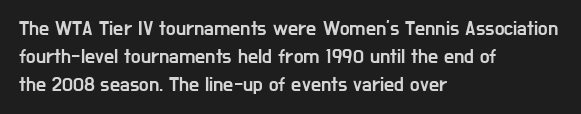
Q: Is the text italic (slanted)? A: No, it is upright.
Q: Is the text underlined? A: No.
Q: How is the paragraph aligned? A: Left-aligned.
Q: Is the spacing between letters normal or unusually wide? A: Normal.
Q: Is the spacing between lines tight, normal or loose? A: Normal.
